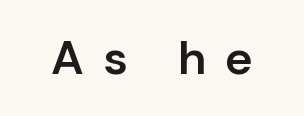
{"serif": "no", "italic": "no", "bold": "semi", "weight": "semibold", "width": "normal", "stroke_contrast": "low", "x_height": "medium", "monospaced": "no", "underline": "no", "letter_spacing": "wide", "letter_spacing_em": 0.41, "glyph_px": 47}
